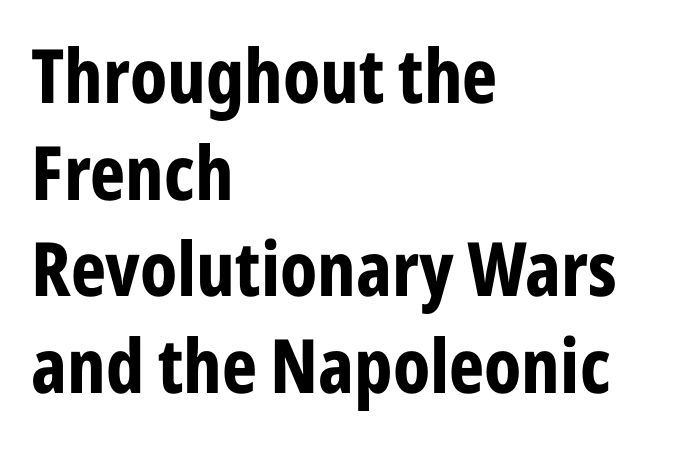
Q: Is the text bold? A: Yes.
Q: Is the text italic (slanted)? A: No, it is upright.
Q: Is the typeface a serif or a sans-serif typeface? A: Sans-serif.
Q: Is the text underlined? A: No.
Q: How is the paragraph aligned? A: Left-aligned.
Q: Is the spacing between letters normal or unusually wide? A: Normal.
Q: Is the spacing between lines tight, normal or loose? A: Normal.
Q: Width (condensed, normal, or wide)? A: Condensed.
Q: Stroke contrast? A: Low.
Q: x-height? A: Medium.
Q: Monospaced? A: No.
